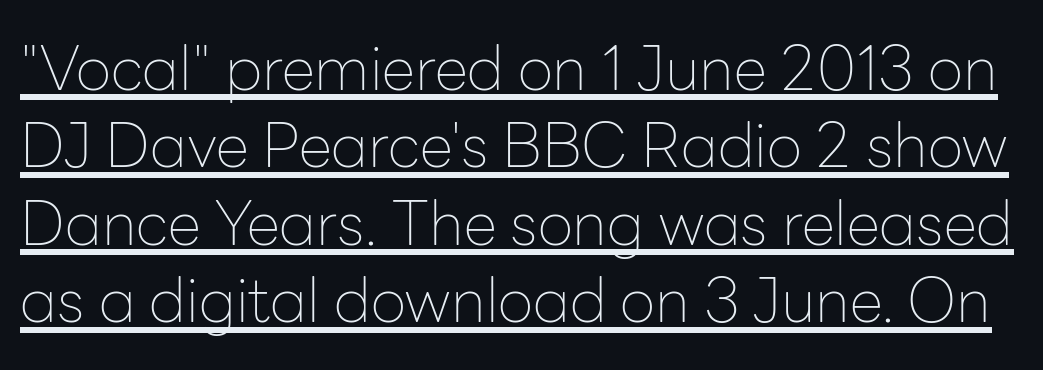
Q: Is the text bold? A: No.
Q: Is the text italic (slanted)? A: No, it is upright.
Q: Is the typeface a serif or a sans-serif typeface? A: Sans-serif.
Q: Is the text underlined? A: Yes.
Q: Is the spacing between letters normal or unusually wide? A: Normal.
Q: Is the spacing between lines tight, normal or loose? A: Normal.
Q: Width (condensed, normal, or wide)? A: Normal.
Q: Stroke contrast? A: Low.
Q: x-height? A: Medium.
Q: Monospaced? A: No.
